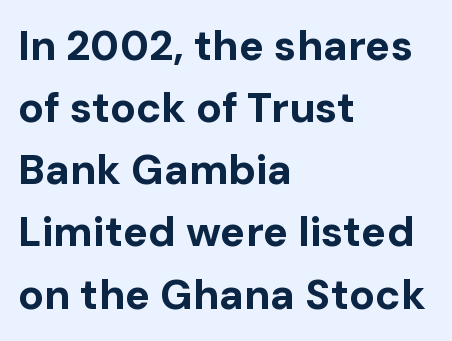
{"serif": "no", "italic": "no", "bold": "yes", "weight": "bold", "width": "normal", "stroke_contrast": "low", "x_height": "medium", "monospaced": "no", "underline": "no", "align": "left", "line_spacing": "normal", "line_spacing_ratio": 1.48, "letter_spacing": "normal", "letter_spacing_em": 0.0, "glyph_px": 42}
